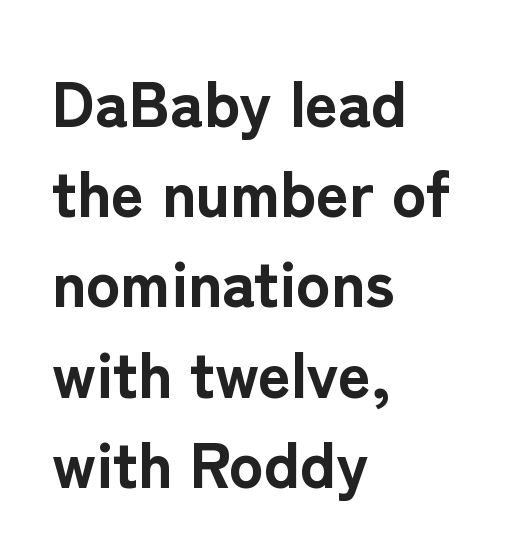
{"serif": "no", "italic": "no", "bold": "yes", "weight": "bold", "width": "normal", "stroke_contrast": "low", "x_height": "medium", "monospaced": "no", "underline": "no", "align": "left", "line_spacing": "normal", "line_spacing_ratio": 1.41, "letter_spacing": "normal", "letter_spacing_em": 0.0, "glyph_px": 64}
